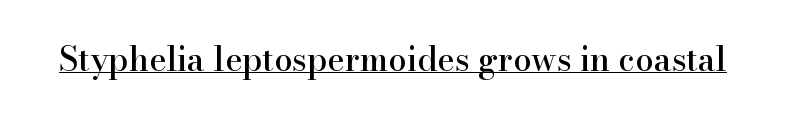
{"serif": "yes", "italic": "no", "width": "normal", "stroke_contrast": "high", "x_height": "small", "monospaced": "no", "underline": "yes", "letter_spacing": "normal", "letter_spacing_em": 0.0, "glyph_px": 33}
